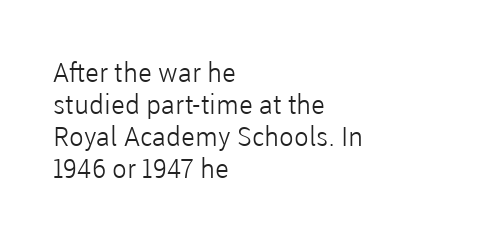
The image shows 27 px text type, upright; set left-aligned, line spacing 1.18x, normal letter spacing, not underlined.
